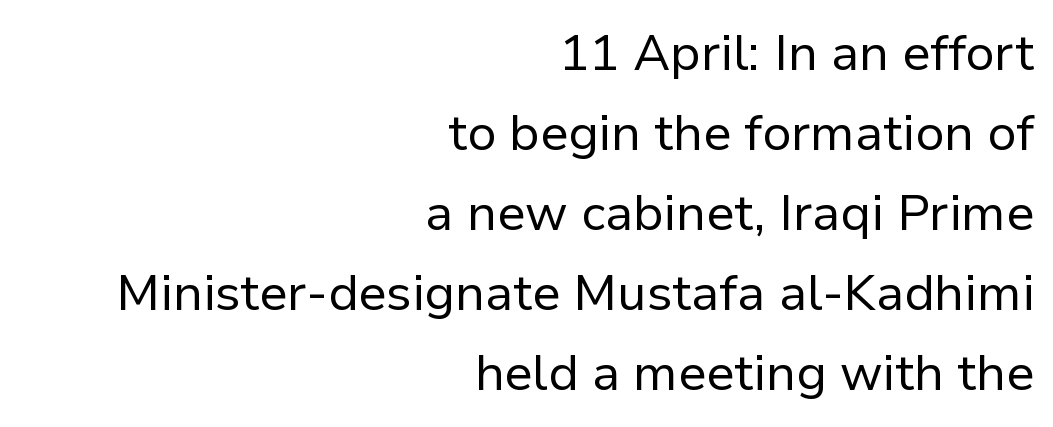
{"serif": "no", "italic": "no", "bold": "no", "weight": "regular", "width": "normal", "stroke_contrast": "low", "x_height": "medium", "monospaced": "no", "underline": "no", "align": "right", "line_spacing": "normal", "line_spacing_ratio": 1.6, "letter_spacing": "normal", "letter_spacing_em": 0.0, "glyph_px": 50}
